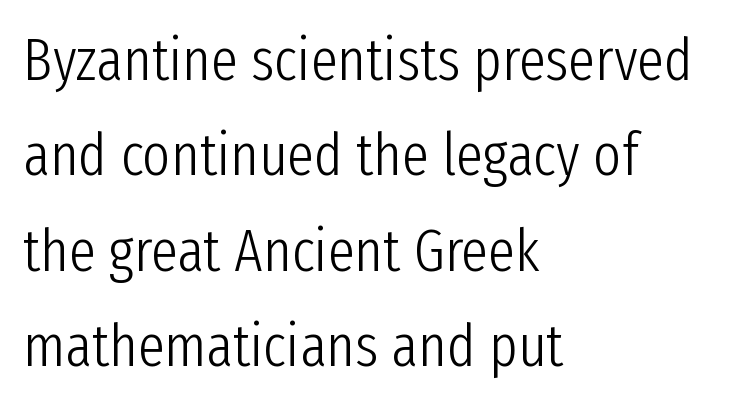
{"serif": "no", "italic": "no", "bold": "no", "weight": "light", "width": "condensed", "stroke_contrast": "low", "x_height": "medium", "monospaced": "no", "underline": "no", "align": "left", "line_spacing": "normal", "line_spacing_ratio": 1.59, "letter_spacing": "normal", "letter_spacing_em": 0.0, "glyph_px": 60}
